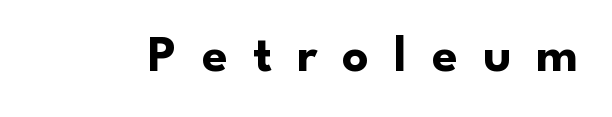
Pretty heavy lettering here — definitely bold. The rendering inserts visible extra space after every character. Is this a sans? Yes — the strokes have no serifs. Clear beneath every line of the passage.
